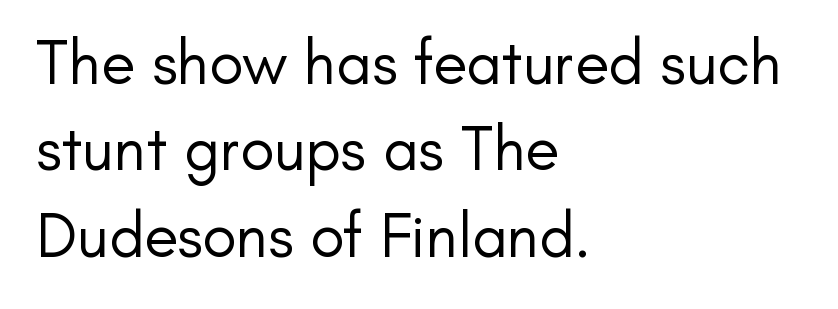
Q: Is the text bold? A: No.
Q: Is the text italic (slanted)? A: No, it is upright.
Q: Is the typeface a serif or a sans-serif typeface? A: Sans-serif.
Q: Is the text underlined? A: No.
Q: How is the paragraph aligned? A: Left-aligned.
Q: Is the spacing between letters normal or unusually wide? A: Normal.
Q: Is the spacing between lines tight, normal or loose? A: Normal.
Q: Width (condensed, normal, or wide)? A: Normal.
Q: Stroke contrast? A: Low.
Q: x-height? A: Small.
Q: Monospaced? A: No.
